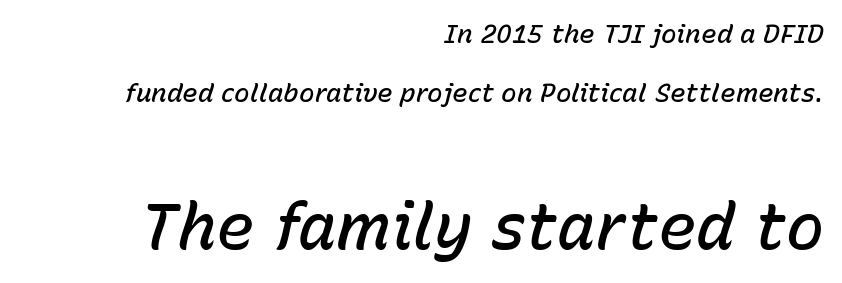
Set as a demibold, roughly 600 on the weight scale. The letters are slanted; this is an italic face. The lines are quadded right. Beneath every word, the page is bare. The space between consecutive lines is lavish. Is this a fixed-width face? No — the glyphs have proportional, varying widths.
